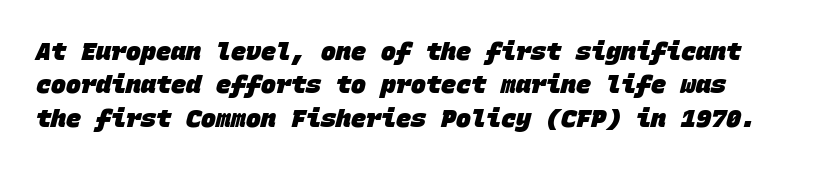
{"bold": "yes", "underline": "no", "line_spacing": "normal", "line_spacing_ratio": 1.34, "letter_spacing": "normal", "letter_spacing_em": 0.0, "glyph_px": 25}
